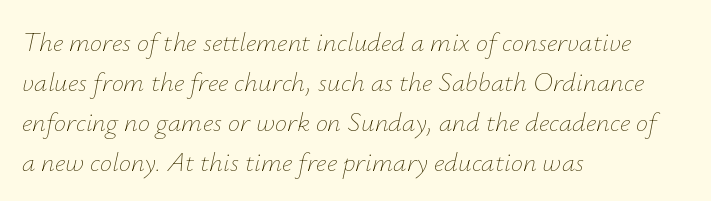
{"italic": "yes", "lean": "right", "slant_degrees": 12, "bold": "no", "underline": "no", "align": "left", "line_spacing": "normal", "line_spacing_ratio": 1.48, "letter_spacing": "normal", "letter_spacing_em": 0.0, "glyph_px": 27}
